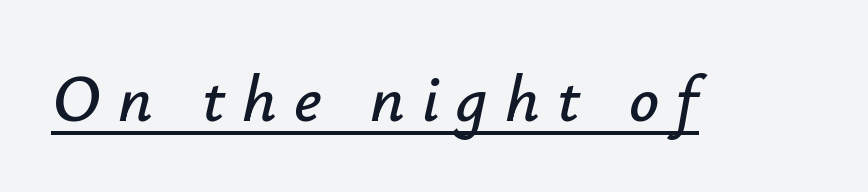
Q: Is the text italic (slanted)? A: Yes, it leans right by about 12 degrees.
Q: Is the text underlined? A: Yes.
Q: Is the spacing between letters normal or unusually wide? A: Unusually wide.
Q: Width (condensed, normal, or wide)? A: Normal.
Q: Stroke contrast? A: Low.
Q: x-height? A: Small.
Q: Monospaced? A: No.
